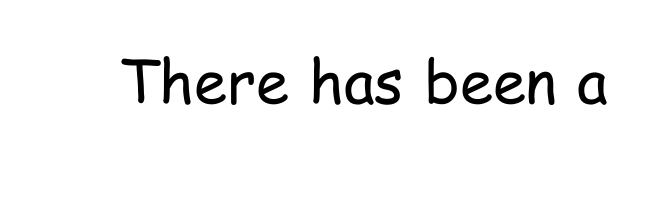
The image shows 60 px regular-weight, condensed sans-serif type, upright; set normal letter spacing, not underlined; low stroke contrast and a medium x-height.
